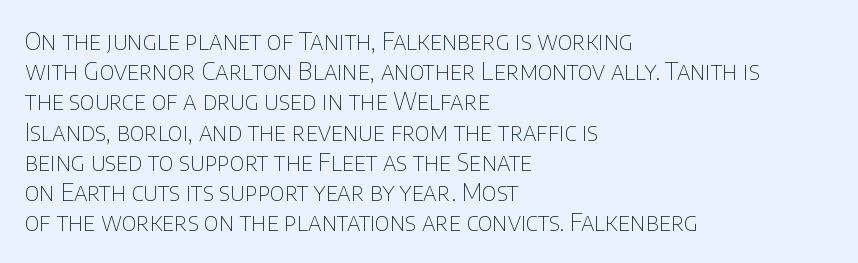
Q: Is the text bold? A: No.
Q: Is the text italic (slanted)? A: No, it is upright.
Q: Is the text underlined? A: No.
Q: How is the paragraph aligned? A: Left-aligned.
Q: Is the spacing between letters normal or unusually wide? A: Normal.
Q: Is the spacing between lines tight, normal or loose? A: Normal.
